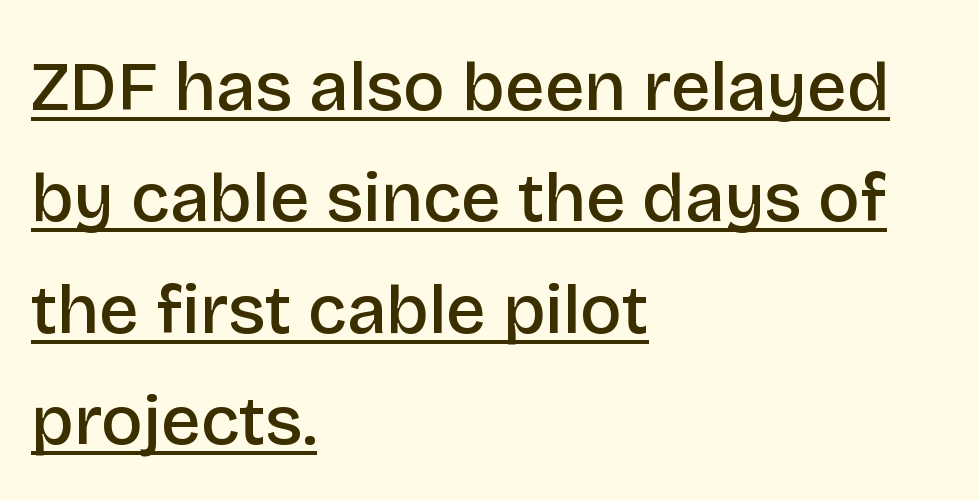
The image shows 70 px semibold sans-serif type, upright; set left-aligned, normal line spacing (1.59x), normal letter spacing, underlined; low stroke contrast and a large x-height.
